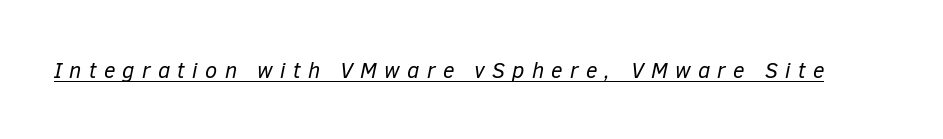
Q: Is the text bold? A: No.
Q: Is the text italic (slanted)? A: Yes, it leans right by about 12 degrees.
Q: Is the text underlined? A: Yes.
Q: Is the spacing between letters normal or unusually wide? A: Unusually wide.
